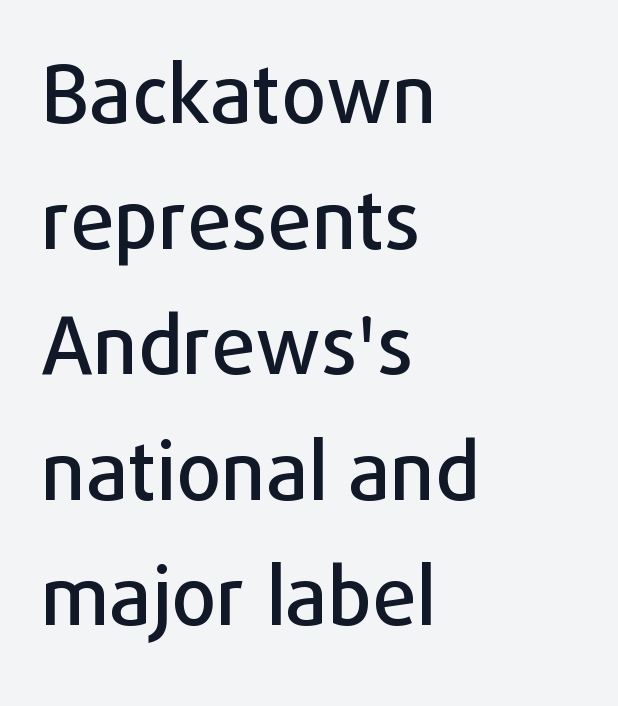
{"serif": "no", "italic": "no", "width": "normal", "stroke_contrast": "low", "x_height": "medium", "monospaced": "no", "underline": "no", "align": "left", "line_spacing": "normal", "line_spacing_ratio": 1.59, "letter_spacing": "normal", "letter_spacing_em": 0.0, "glyph_px": 79}
